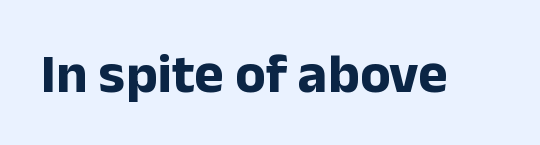
The image shows 56 px bold sans-serif type, upright; set normal letter spacing, not underlined; low stroke contrast and a medium x-height.
